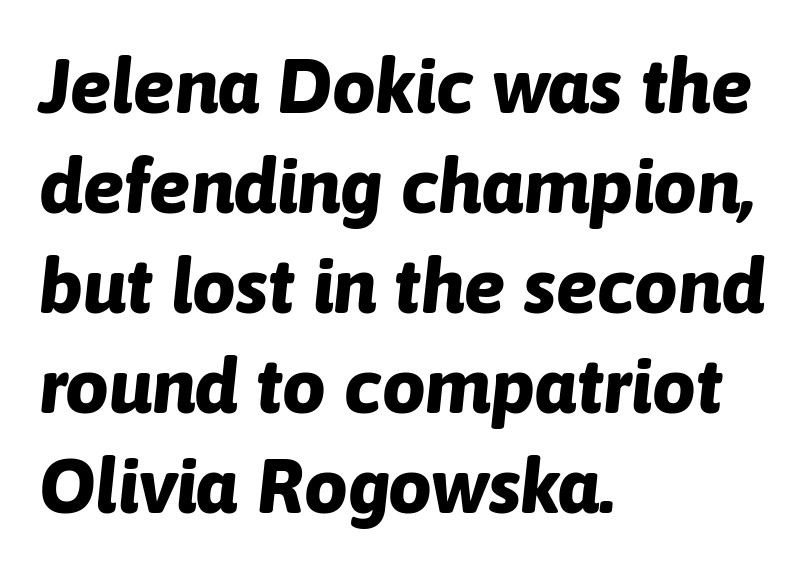
If you measured baseline to baseline, you'd find a middling distance. The rendering keeps characters at their native spacing. The string is rendered with underlining switched off. Emphasis by weight is at full strength: bold. Observe the lean: these are italic letterforms.
